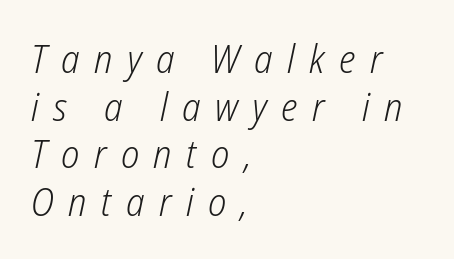
The glyphs are unaccompanied by any horizontal stroke below them. On a weight scale, this lands at 450 or below. The passage is arranged the way most books set body copy — flush left. The letters advance in unequal steps, a hallmark of proportional type.
